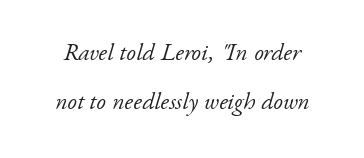
The image shows 24 px text type, italic (leaning right); set loose line spacing (2.04x), normal letter spacing, not underlined.
